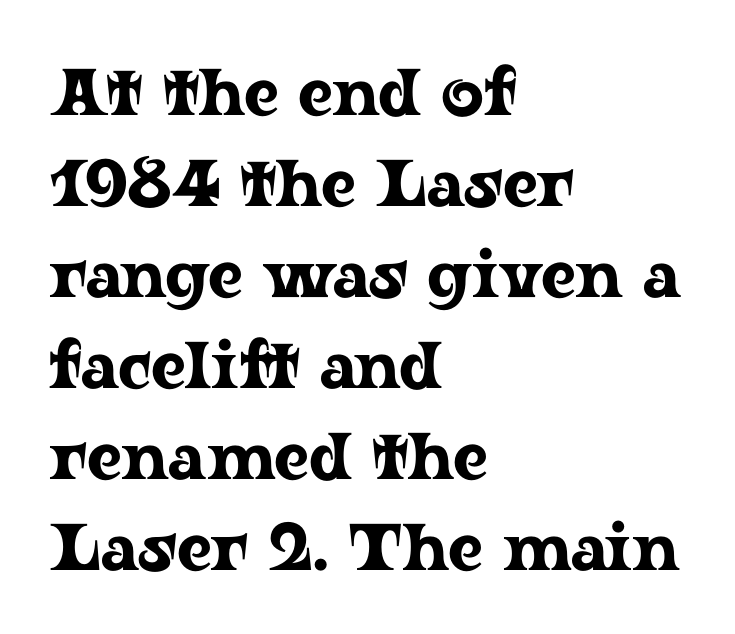
Q: Is the text italic (slanted)? A: No, it is upright.
Q: Is the typeface a serif or a sans-serif typeface? A: Serif.
Q: Is the text underlined? A: No.
Q: How is the paragraph aligned? A: Left-aligned.
Q: Is the spacing between letters normal or unusually wide? A: Normal.
Q: Is the spacing between lines tight, normal or loose? A: Normal.
Q: Width (condensed, normal, or wide)? A: Wide.
Q: Stroke contrast? A: Low.
Q: x-height? A: Medium.
Q: Monospaced? A: No.
